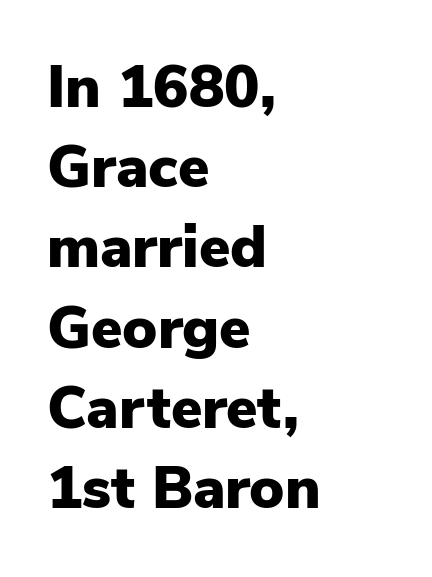
Q: Is the text bold? A: Yes.
Q: Is the text italic (slanted)? A: No, it is upright.
Q: Is the typeface a serif or a sans-serif typeface? A: Sans-serif.
Q: Is the text underlined? A: No.
Q: How is the paragraph aligned? A: Left-aligned.
Q: Is the spacing between letters normal or unusually wide? A: Normal.
Q: Is the spacing between lines tight, normal or loose? A: Normal.
Q: Width (condensed, normal, or wide)? A: Normal.
Q: Stroke contrast? A: Low.
Q: x-height? A: Medium.
Q: Monospaced? A: No.
